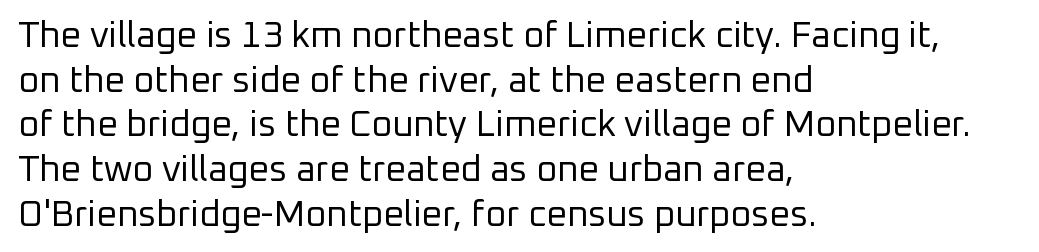
Observe the absence of serifs on each vertical stroke in this sample. The tracking reads as untouched default to a designer's eye. Each stroke keeps to a modest, everyday thickness or less. These lines stack with their left ends in a neat column. Unlike italic type, these characters show no tilt at all.
